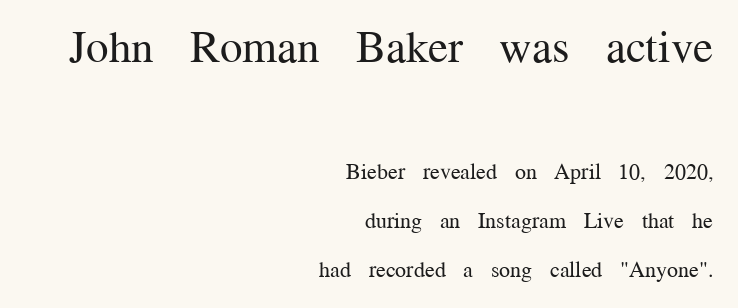
The image shows 45 px regular-weight serif type, upright; set right-aligned, loose line spacing (2.23x), normal letter spacing, not underlined; the first (top) block is 2.05x larger; medium stroke contrast and a medium x-height.
